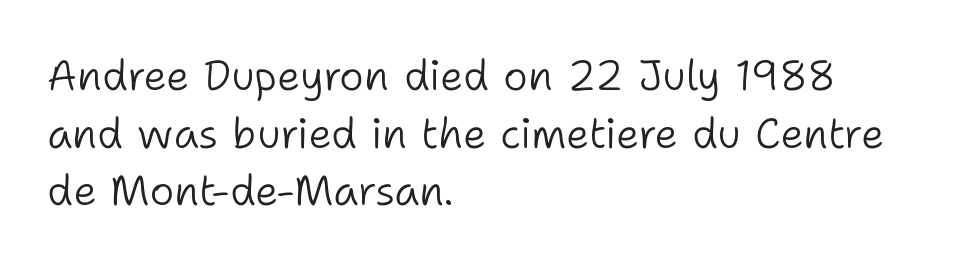
The image shows 42 px light sans-serif type, upright; set left-aligned, normal line spacing (1.37x), normal letter spacing, not underlined; low stroke contrast and a medium x-height.
